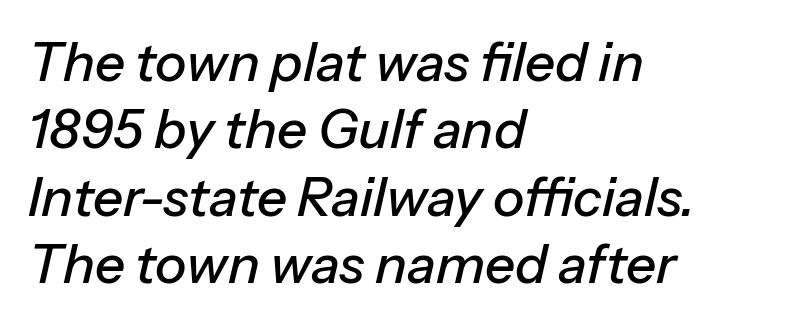
Vertical spacing — default. Nobody drew a line under any word here. This rendering leaves character spacing at its baseline value. Visually the block forms a straight wall on the left and a jagged coastline on the right. In terms of posture, this sample is oblique. Here the designer chose a conventional face with non-uniform glyph widths.
